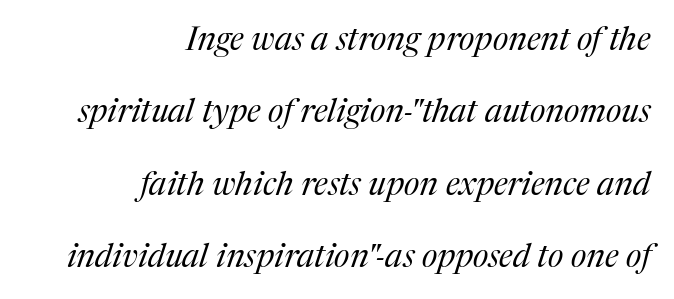
The image shows 33 px regular-weight serif type, italic (leaning right); set right-aligned, loose line spacing (2.19x), normal letter spacing, not underlined; medium stroke contrast and a medium x-height.
